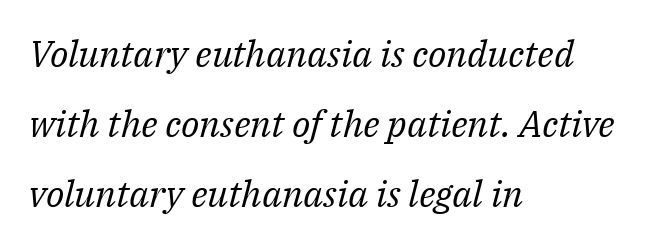
{"serif": "yes", "italic": "yes", "lean": "right", "slant_degrees": 14, "bold": "no", "weight": "regular", "width": "normal", "stroke_contrast": "medium", "x_height": "medium", "monospaced": "no", "underline": "no", "align": "left", "line_spacing_ratio": 1.89, "letter_spacing": "normal", "letter_spacing_em": 0.0, "glyph_px": 37}
